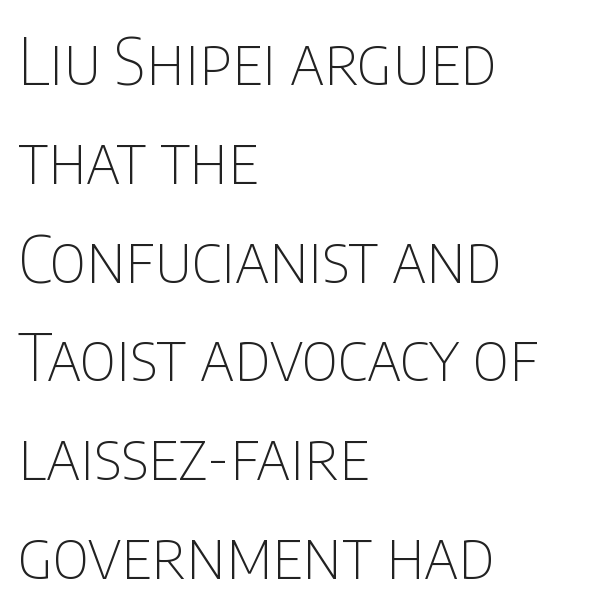
The image shows 65 px thin, condensed sans-serif type, upright; set left-aligned, normal line spacing (1.52x), normal letter spacing, not underlined; low stroke contrast and a large x-height.
